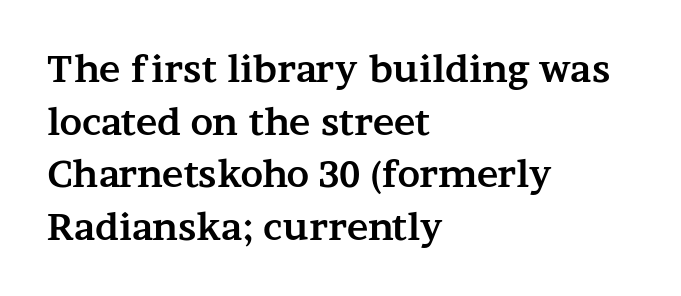
Q: Is the text bold? A: Yes.
Q: Is the text italic (slanted)? A: No, it is upright.
Q: Is the typeface a serif or a sans-serif typeface? A: Serif.
Q: Is the text underlined? A: No.
Q: How is the paragraph aligned? A: Left-aligned.
Q: Is the spacing between letters normal or unusually wide? A: Normal.
Q: Is the spacing between lines tight, normal or loose? A: Normal.
Q: Width (condensed, normal, or wide)? A: Wide.
Q: Stroke contrast? A: Medium.
Q: x-height? A: Medium.
Q: Monospaced? A: No.
